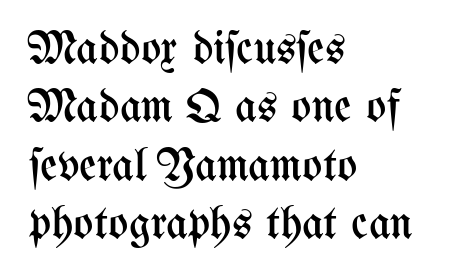
The image shows 47 px regular-weight, condensed type, upright; set left-aligned, line spacing 1.24x, normal letter spacing, not underlined; medium stroke contrast and a medium x-height.
